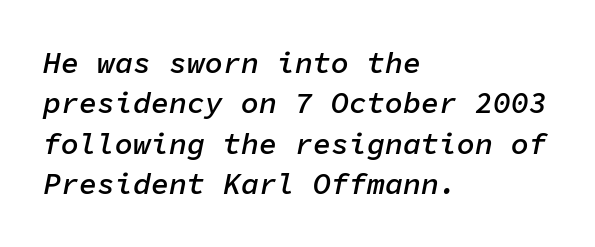
The axis of the letterforms is tilted away from vertical. Underlining? Definitely not there. Normally led — the rows are evenly, conventionally spaced. In terms of letterspacing, this is plain default setting. Think of a typewriter: that constant character pitch is what you see here.
